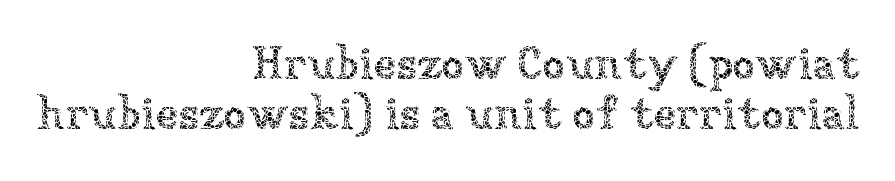
{"italic": "no", "bold": "no", "weight": "thin", "width": "normal", "stroke_contrast": "low", "x_height": "medium", "monospaced": "no", "underline": "no", "align": "right", "line_spacing": "tight", "line_spacing_ratio": 1.09, "letter_spacing": "normal", "letter_spacing_em": 0.0, "glyph_px": 46}
